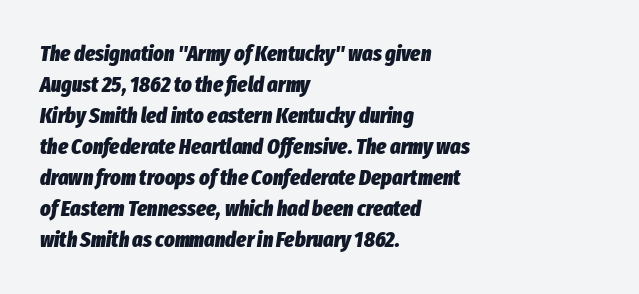
Horizontal alignment here is leftward, the default for most running prose. Observe the lean: these are italic letterforms. The space beneath each line is pristine and unruled. This sample keeps an unexceptional amount of space between lines. Caption: standard tracking, unaltered. The typesetting leans heavy: a genuine bold.
